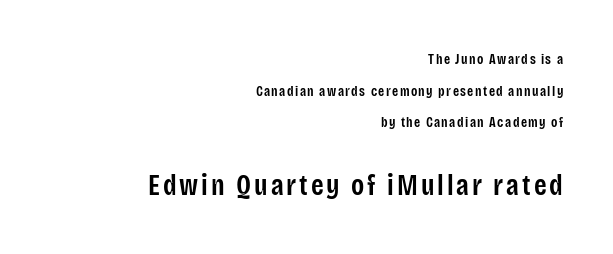
{"serif": "no", "italic": "no", "bold": "semi", "weight": "semibold", "width": "condensed", "stroke_contrast": "low", "x_height": "large", "monospaced": "no", "underline": "no", "align": "right", "line_spacing": "loose", "line_spacing_ratio": 2.26, "larger_block": "second", "size_ratio": 2.07, "glyph_px": 29}
